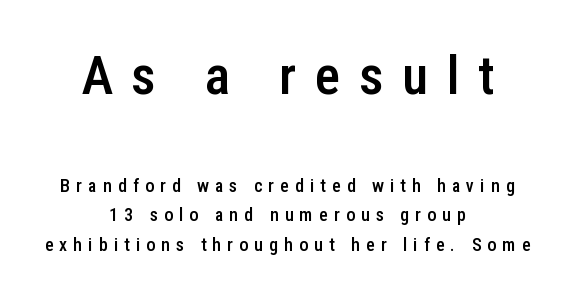
The image shows 54 px semibold, condensed sans-serif type, upright; set centered, normal line spacing (1.64x), unusually wide letter spacing (+0.34 em), not underlined; the first (top) block is 3.0x larger; low stroke contrast and a medium x-height.
